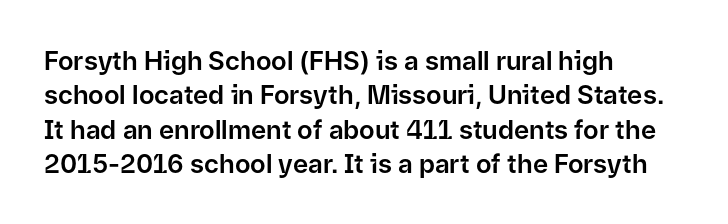
The image shows 26 px text type, upright; set left-aligned, normal line spacing (1.32x), normal letter spacing, not underlined.
